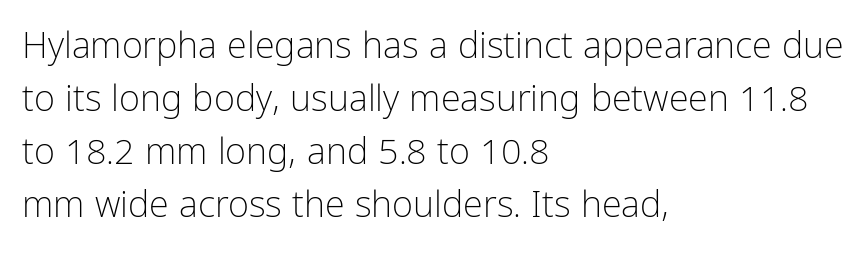
These lines were composed using upright roman letters. Any mark beneath the type? The region is blank. A typesetter would call this proportional, since set widths differ per character. The font family rendered here belongs to the sans-serif group.
